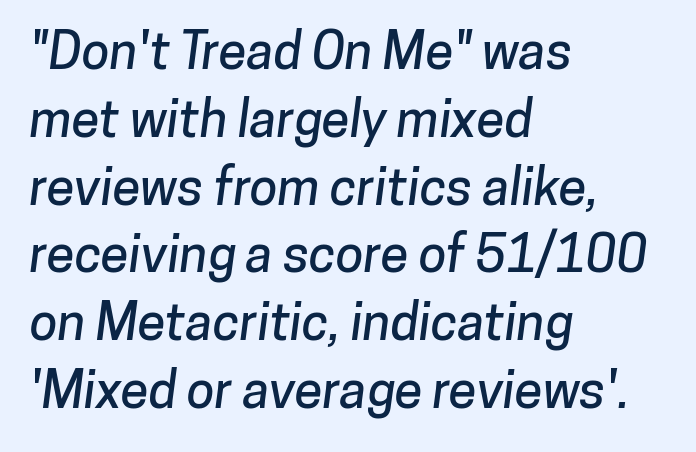
The image shows 51 px sans-serif type; set left-aligned, normal line spacing (1.33x), normal letter spacing, not underlined; low stroke contrast and a medium x-height.
